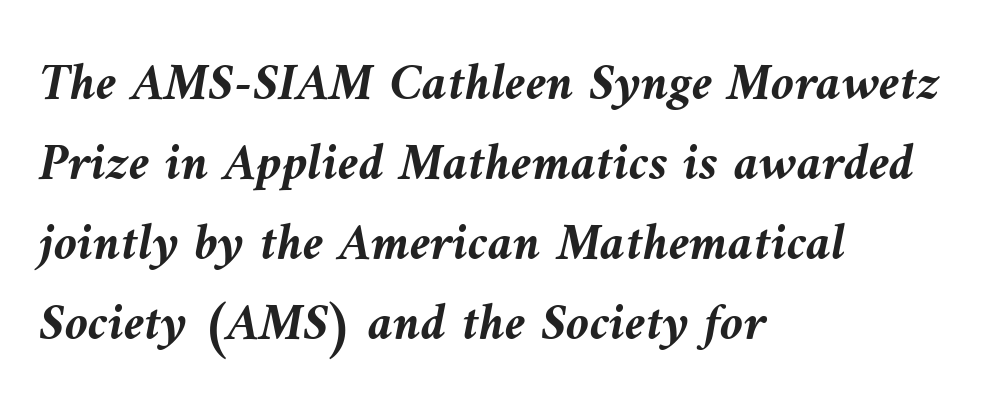
The image shows 53 px semibold type, italic (leaning left); set left-aligned, normal line spacing (1.51x), normal letter spacing, not underlined; medium stroke contrast and a medium x-height.
